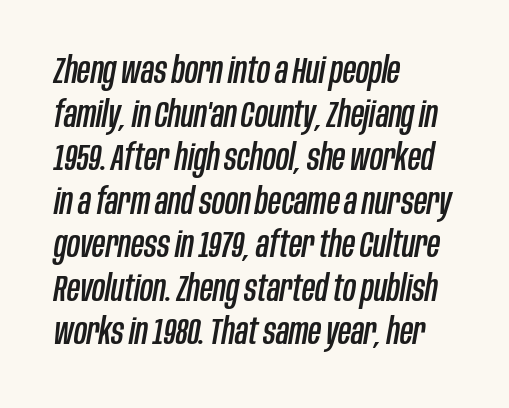
The image shows 36 px condensed type, italic (leaning right); set left-aligned, line spacing 1.21x, normal letter spacing, not underlined; low stroke contrast and a large x-height.
